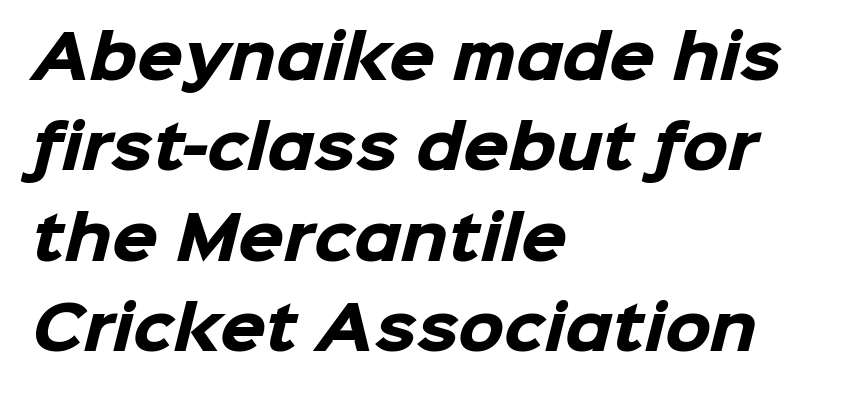
These lines are rendered in a variable-pitch font. This rendering uses left alignment, leaving the right contour irregular. Pretty heavy lettering here — definitely bold. You can tell from the bare stems that sans-serif type was used. The passage shown has conventional tracking throughout.
